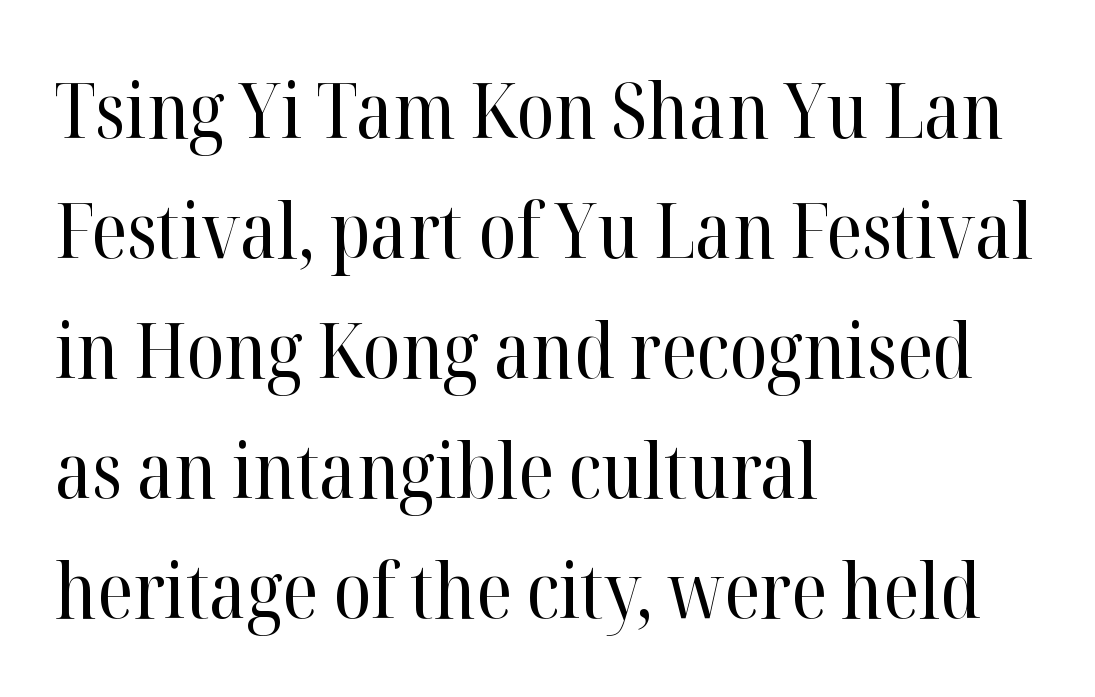
The image shows 77 px regular-weight serif type, upright; set left-aligned, normal line spacing (1.56x), normal letter spacing, not underlined; high stroke contrast and a medium x-height.
